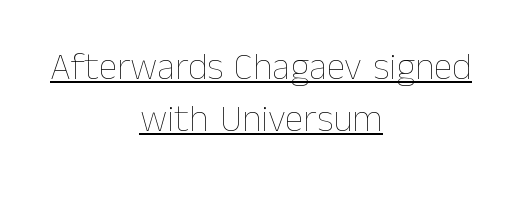
A student would call this center alignment; a typographer would say set centered. Nobody touched the tracking dial on this one. You can tell it's not italic because the verticals are truly vertical. A typesetter would call this proportional, since set widths differ per character. The lines sit at an ordinary, default distance from one another.
